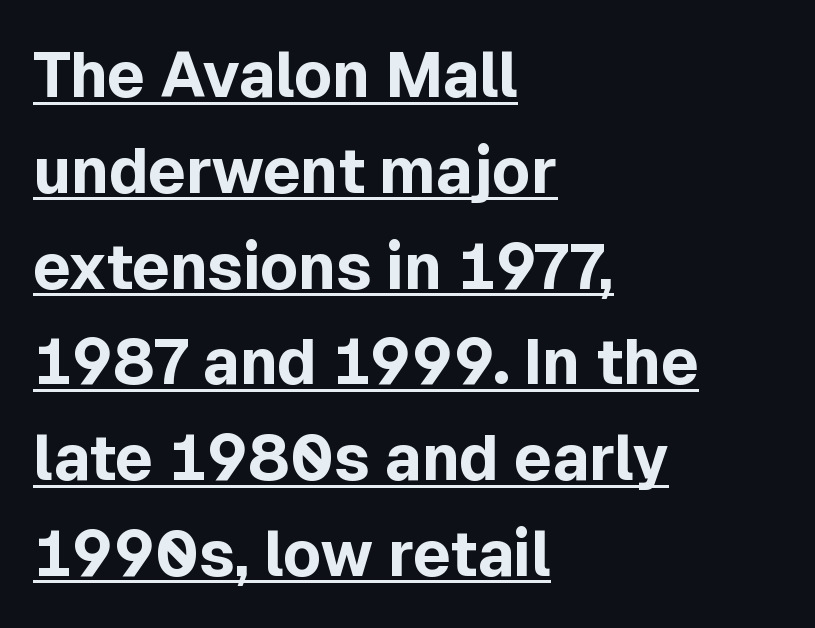
The words here are underlined. Does the lettering tilt? It doesn't — this is upright. These lines stack with their left ends in a neat column. Default kerning and tracking; the words read as compact shapes. As a designer I'd log this as weight 700, bold. Normally led — the rows are evenly, conventionally spaced.
